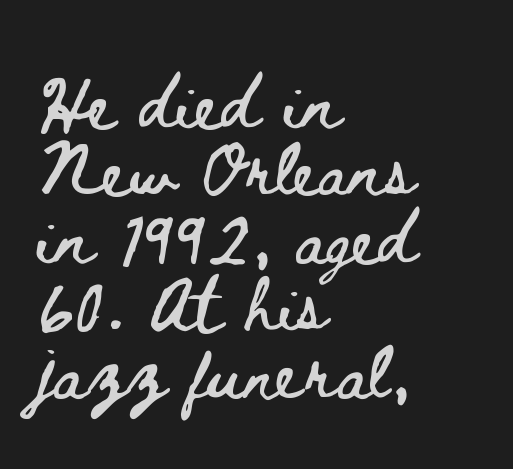
The image shows 54 px wide type; set left-aligned, normal line spacing (1.25x), normal letter spacing, not underlined; low stroke contrast and a small x-height.
